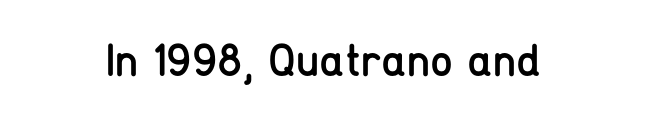
Letters rest on an invisible, unmarked baseline. Ascenders rise straight up at ninety degrees. Character widths vary here, with narrow letters taking less room than wide ones. Short note: letters normally spaced.
